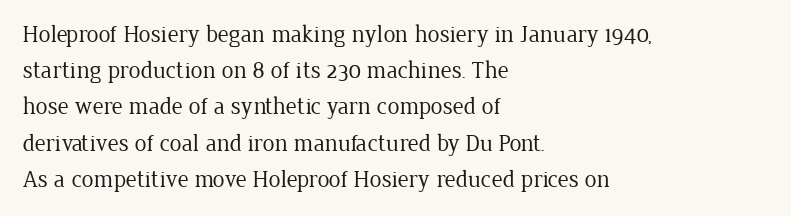
Default kerning and tracking; the words read as compact shapes. Tall strokes in this sample are plumb rather than angled. This rendering uses left alignment, leaving the right contour irregular. Students, observe: this is what conventionally led text looks like. Each stroke keeps to a modest, everyday thickness or less. Honestly, there is no underline to notice here at all.
